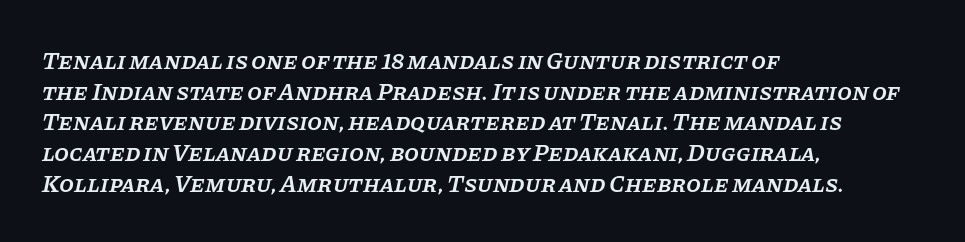
Compared with an ordinary text face, these strokes are moderately heavier — a semibold. Evenly set lines give the paragraph a standard silhouette. Every character sits at an angle, as italics do. Plain, unruled lines of type. The text block is weighted toward the left margin, trailing off unevenly rightward. Characters follow at the spacing the type designer built in.
